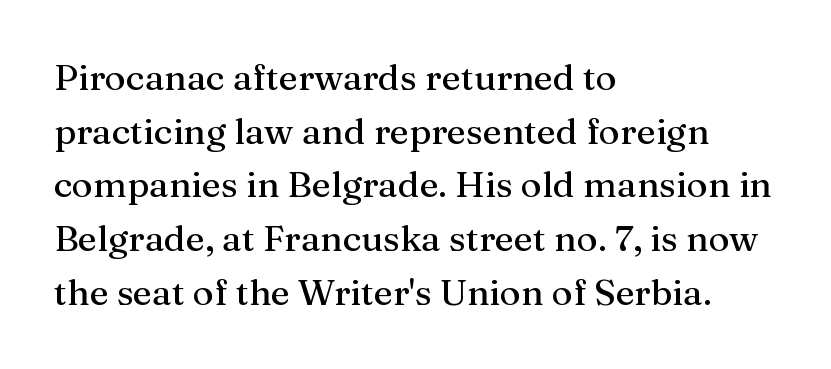
Q: Is the text italic (slanted)? A: No, it is upright.
Q: Is the typeface a serif or a sans-serif typeface? A: Serif.
Q: Is the text underlined? A: No.
Q: How is the paragraph aligned? A: Left-aligned.
Q: Is the spacing between letters normal or unusually wide? A: Normal.
Q: Is the spacing between lines tight, normal or loose? A: Normal.
Q: Width (condensed, normal, or wide)? A: Normal.
Q: Stroke contrast? A: Medium.
Q: x-height? A: Medium.
Q: Monospaced? A: No.
